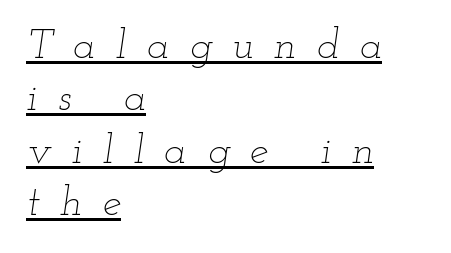
{"italic": "yes", "lean": "right", "slant_degrees": 12, "bold": "no", "weight": "thin", "width": "wide", "stroke_contrast": "low", "x_height": "small", "monospaced": "no", "underline": "yes", "align": "left", "line_spacing": "normal", "line_spacing_ratio": 1.25, "letter_spacing": "wide", "letter_spacing_em": 0.48, "glyph_px": 42}
